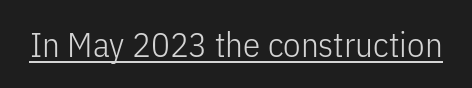
{"serif": "no", "italic": "no", "bold": "no", "weight": "light", "width": "condensed", "stroke_contrast": "low", "x_height": "medium", "monospaced": "no", "underline": "yes", "letter_spacing": "normal", "letter_spacing_em": 0.0, "glyph_px": 35}
